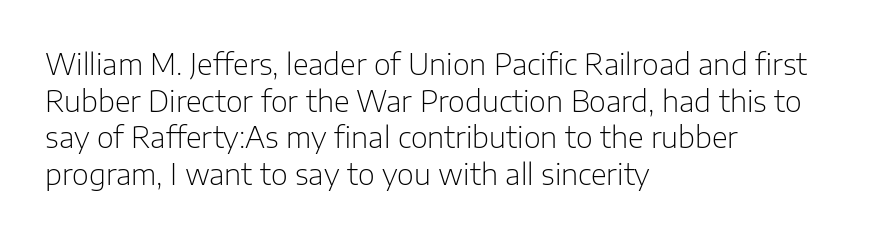
Alignment: flush left. Is the stroke heavy? The answer is a plain regular-or-lighter. These lines are rendered in a variable-pitch font. Lines of text with bare space underneath. Does extra space separate the letters? No, they use regular spacing.
